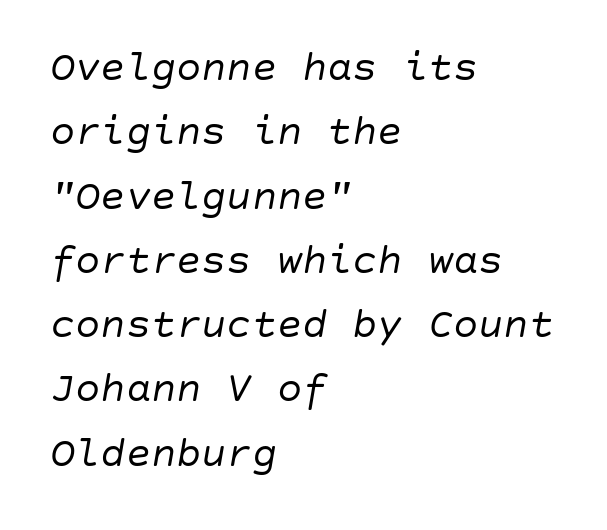
{"italic": "yes", "lean": "right", "slant_degrees": 10, "bold": "no", "weight": "regular", "width": "normal", "stroke_contrast": "low", "x_height": "large", "underline": "no", "align": "left", "line_spacing": "normal", "line_spacing_ratio": 1.53, "letter_spacing": "normal", "letter_spacing_em": 0.0, "glyph_px": 42}
